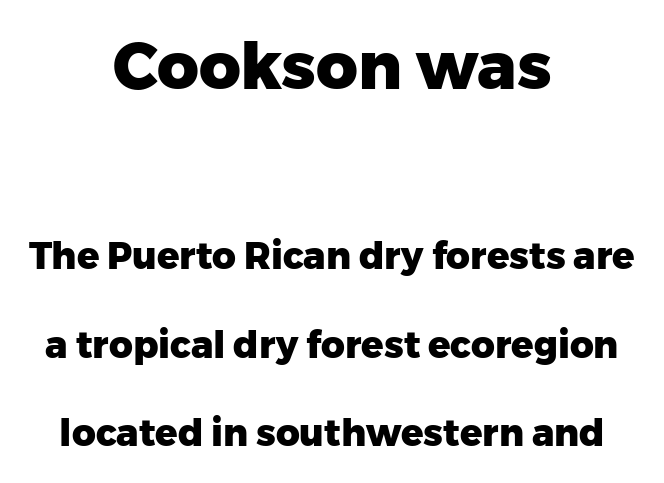
{"serif": "no", "italic": "no", "bold": "yes", "weight": "heavy", "width": "normal", "stroke_contrast": "low", "x_height": "medium", "monospaced": "no", "underline": "no", "align": "center", "line_spacing": "loose", "line_spacing_ratio": 2.39, "letter_spacing": "normal", "letter_spacing_em": 0.0, "larger_block": "first", "size_ratio": 1.76, "glyph_px": 65}
